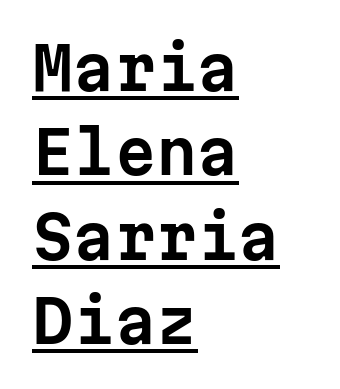
Q: Is the text italic (slanted)? A: No, it is upright.
Q: Is the typeface a serif or a sans-serif typeface? A: Sans-serif.
Q: Is the text underlined? A: Yes.
Q: How is the paragraph aligned? A: Left-aligned.
Q: Is the spacing between letters normal or unusually wide? A: Normal.
Q: Is the spacing between lines tight, normal or loose? A: Normal.
Q: Width (condensed, normal, or wide)? A: Normal.
Q: Stroke contrast? A: Low.
Q: x-height? A: Medium.
Q: Monospaced? A: Yes.
